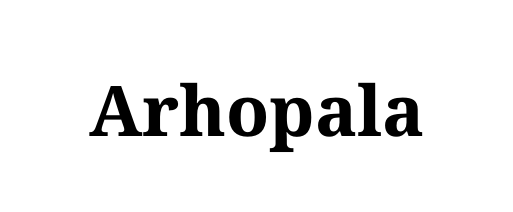
Each glyph is drawn with heavy, bold strokes. Designer's note — italics off, roman on. This rendering leaves character spacing at its baseline value. Descenders hang freely into open space. Is this a sans? No — the strokes have serifs. The letters advance in unequal steps, a hallmark of proportional type.
